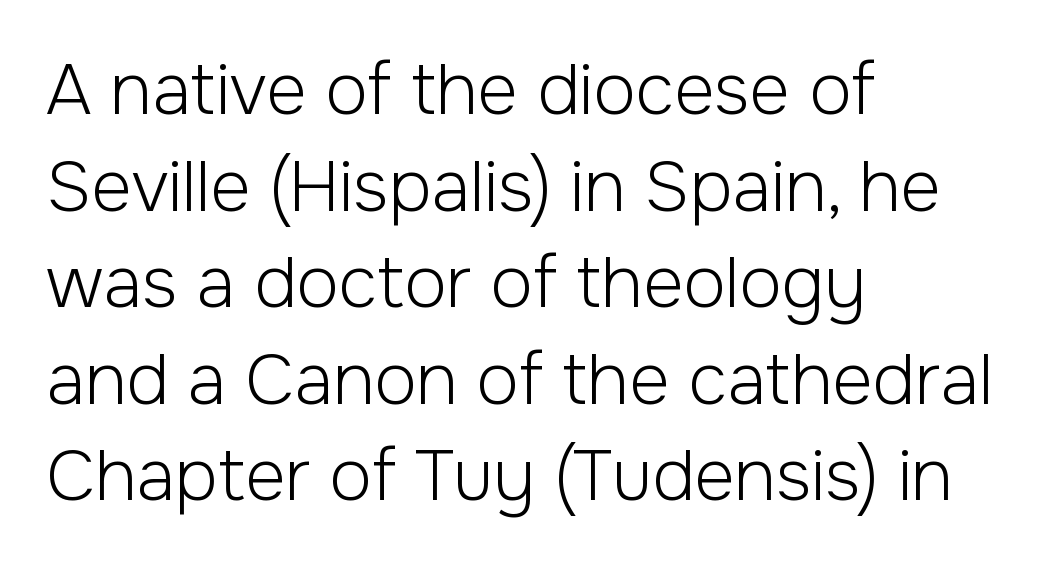
The letterforms sit at book weight or below. These lines are rendered in a variable-pitch font. You can tell from the bare stems that sans-serif type was used. If you measured baseline to baseline, you'd find a middling distance.
